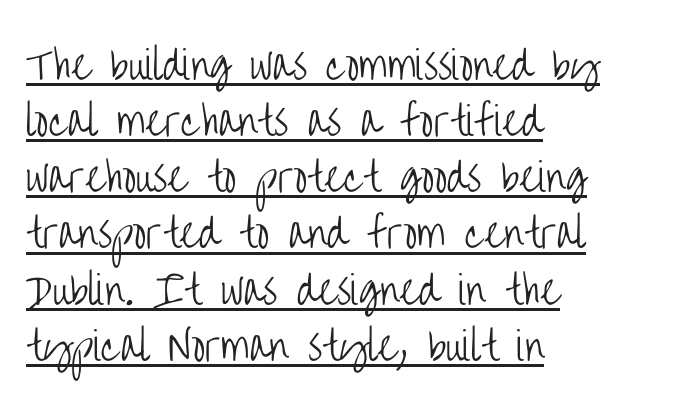
{"serif": "no", "italic": "no", "bold": "no", "weight": "light", "width": "condensed", "stroke_contrast": "low", "x_height": "large", "monospaced": "no", "underline": "yes", "align": "left", "line_spacing": "normal", "line_spacing_ratio": 1.44, "letter_spacing": "normal", "letter_spacing_em": 0.0, "glyph_px": 39}
